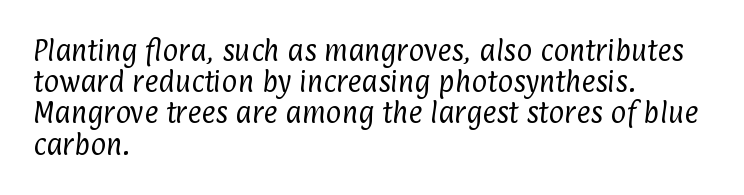
The image shows 24 px text type; set left-aligned, normal line spacing (1.3x), normal letter spacing, not underlined.
